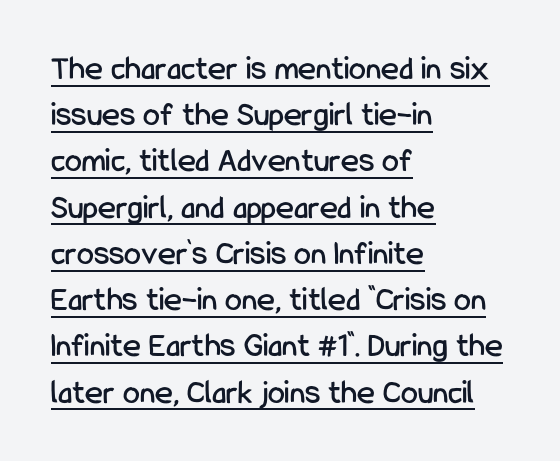
{"serif": "no", "italic": "no", "width": "condensed", "stroke_contrast": "low", "x_height": "medium", "monospaced": "no", "underline": "yes", "align": "left", "line_spacing": "normal", "line_spacing_ratio": 1.36, "letter_spacing": "normal", "letter_spacing_em": 0.0, "glyph_px": 34}
